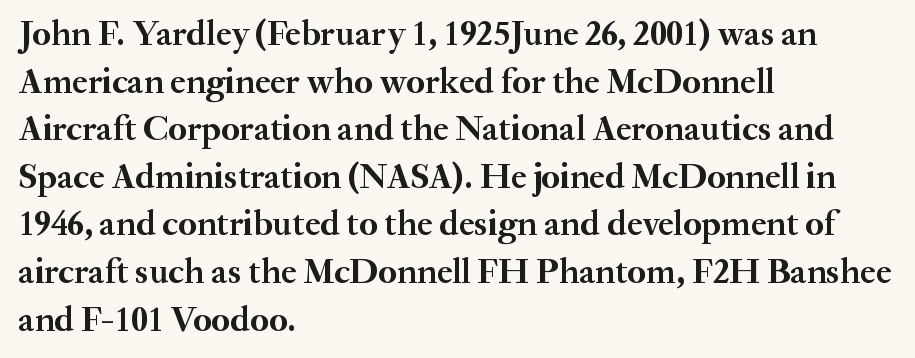
The image shows 35 px semibold serif type, upright; set left-aligned, normal line spacing (1.36x), normal letter spacing, not underlined; medium stroke contrast and a small x-height.
